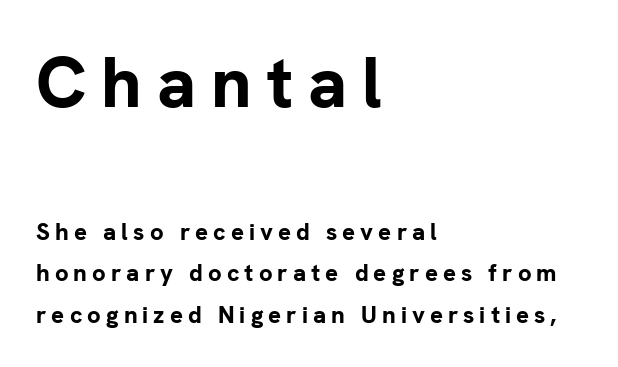
Q: Is the text bold? A: Yes.
Q: Is the text italic (slanted)? A: No, it is upright.
Q: Is the typeface a serif or a sans-serif typeface? A: Sans-serif.
Q: Is the text underlined? A: No.
Q: How is the paragraph aligned? A: Left-aligned.
Q: Is the spacing between letters normal or unusually wide? A: Unusually wide.
Q: Which block of text is set in a larger size, the first (top) or the second (bottom)? A: The first (top) one.
Q: Width (condensed, normal, or wide)? A: Normal.
Q: Stroke contrast? A: Low.
Q: x-height? A: Medium.
Q: Monospaced? A: No.
